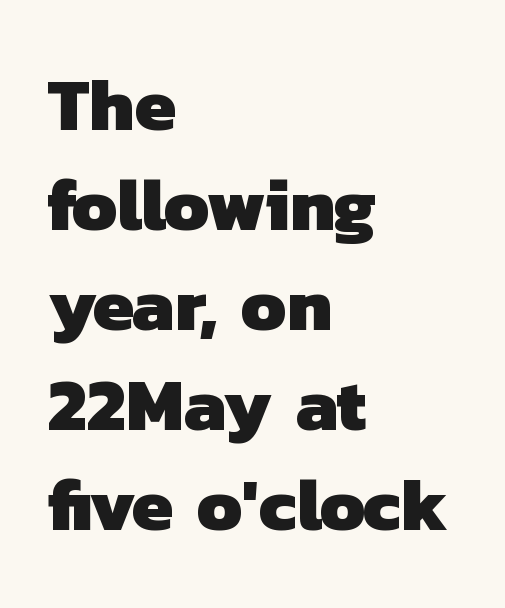
The text was rendered using a sans face with plain stroke endings. Between one letter and the next there's only the usual sliver of space. You could not count columns in this text — the font is proportionally spaced. Teacher's note: observe the even left margin — that is flush-left alignment. Bare-footed words on every line. The typesetting leans heavy: a genuine bold.
